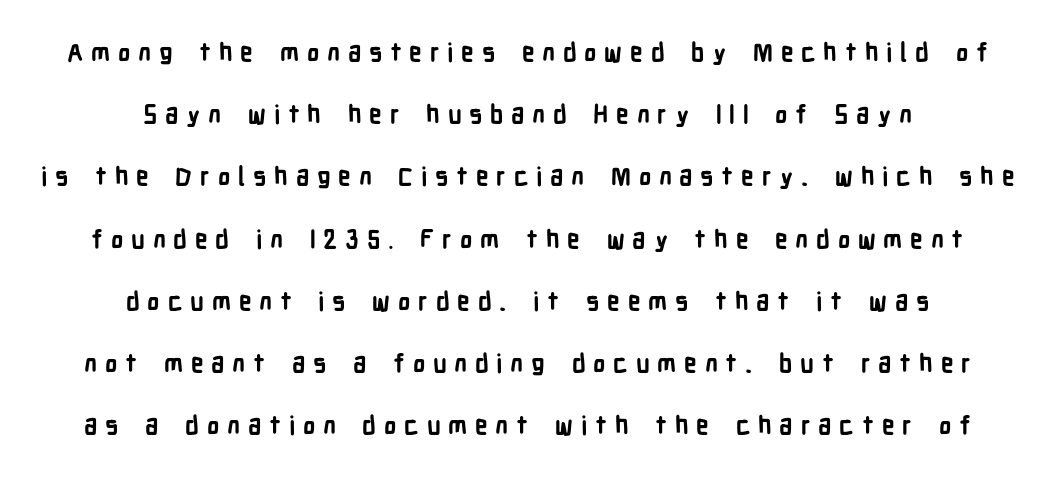
The rendering positions every line midway between the sides. Quick note: interline space is abundant. The baseline area is clear. The horizontal fit of the characters is loose and conspicuously gappy.
